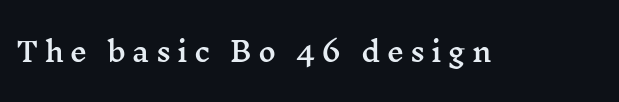
The image shows 27 px text type, upright; set unusually wide letter spacing (+0.23 em), not underlined.
